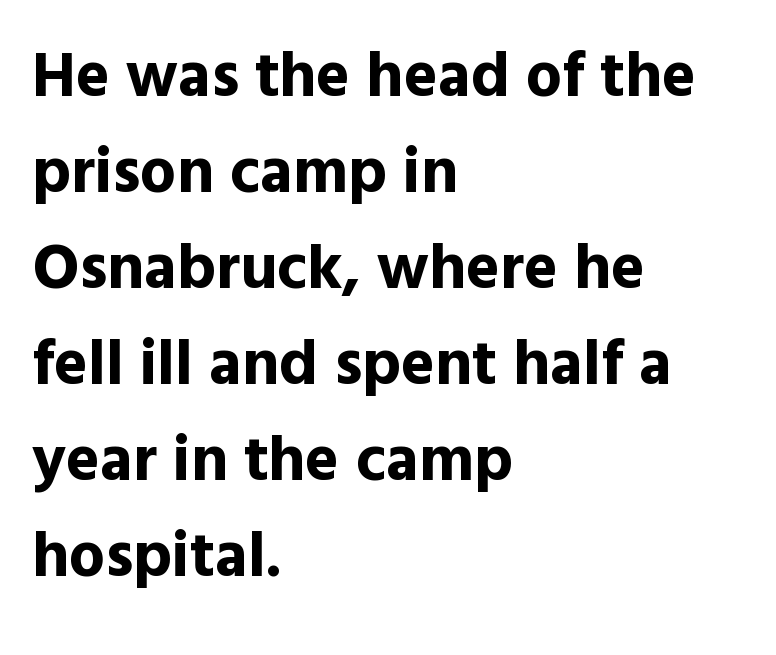
Note the varied advance widths — an 'i' is clearly narrower than an 'm'. You can tell it's not italic because the verticals are truly vertical. Chunky letters — that's bold for sure. A sans-serif font was chosen for this passage. The letters sit at their default tracking, neither squeezed nor spread. Letters rest on an invisible, unmarked baseline.
